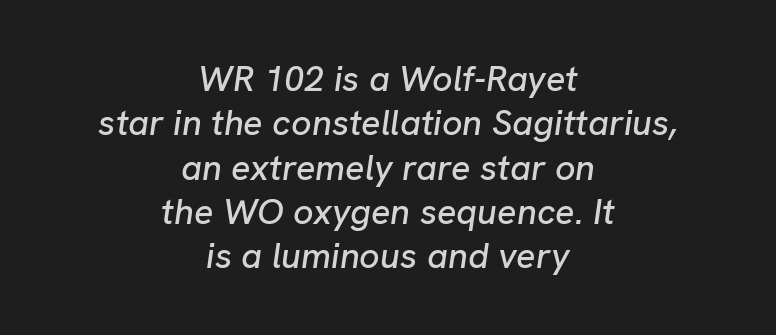
Each line is balanced around a shared central axis. Here the glyphs are tracked normally, forming tight word shapes. Plain, unruled lines of type. Varying glyph widths throughout — classic text-font behaviour. Emphasis-style slanted type is in use.
